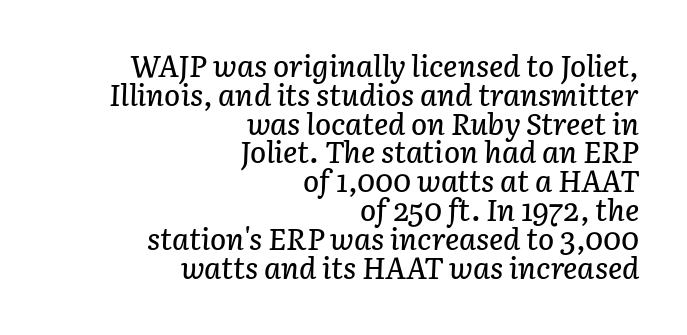
Q: Is the text italic (slanted)? A: Yes, it leans right by about 3 degrees.
Q: Is the text underlined? A: No.
Q: How is the paragraph aligned? A: Right-aligned.
Q: Is the spacing between letters normal or unusually wide? A: Normal.
Q: Is the spacing between lines tight, normal or loose? A: Tight.
Q: Width (condensed, normal, or wide)? A: Normal.
Q: Stroke contrast? A: Low.
Q: x-height? A: Medium.
Q: Monospaced? A: No.
